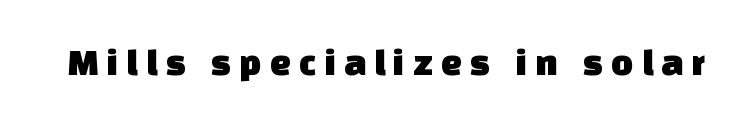
The image shows 38 px sans-serif type; set unusually wide letter spacing (+0.21 em), not underlined; low stroke contrast and a large x-height.
